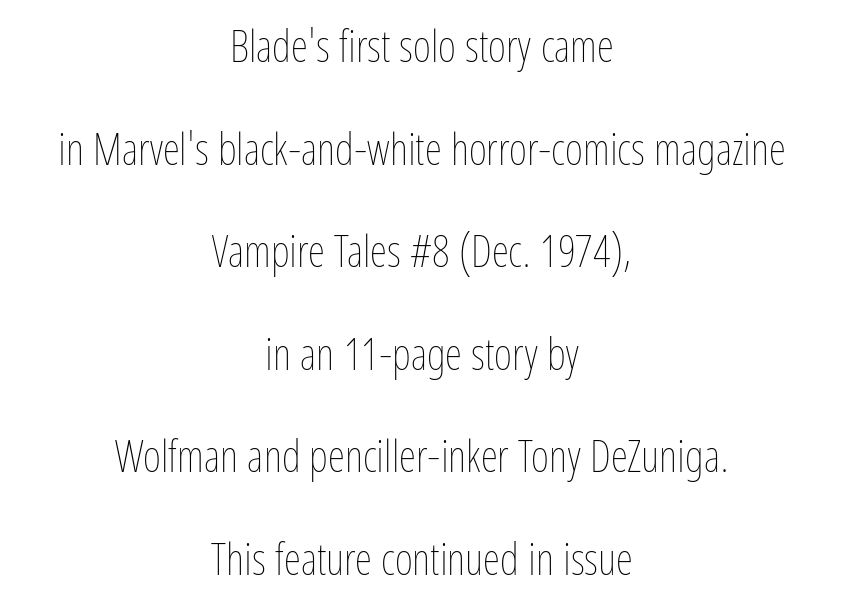
Here the designer chose a conventional face with non-uniform glyph widths. The specimen reads as upright at a glance. The rendering positions every line midway between the sides. Widely set lines give the paragraph a tall, airy silhouette. Nothing unusual about the tracking: characters are spaced as the font intends.
